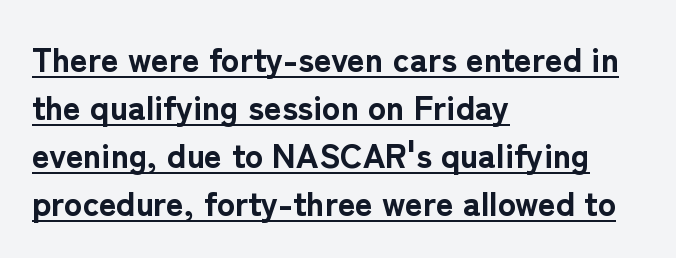
Upright lettering throughout. In CSS terms this would be text-align: left. Compared with undecorated copy, this sample adds a rule below the words. The sample has been set heavy, in full bold.
